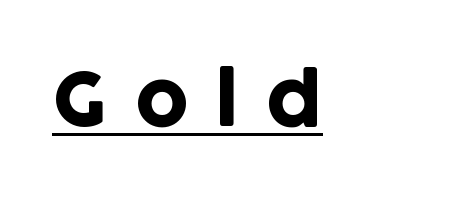
Q: Is the text italic (slanted)? A: No, it is upright.
Q: Is the typeface a serif or a sans-serif typeface? A: Sans-serif.
Q: Is the text underlined? A: Yes.
Q: Is the spacing between letters normal or unusually wide? A: Unusually wide.
Q: Width (condensed, normal, or wide)? A: Normal.
Q: Stroke contrast? A: Low.
Q: x-height? A: Large.
Q: Monospaced? A: No.
